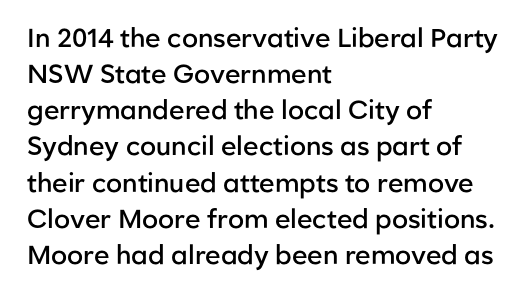
Designer's note — italics off, roman on. The sample has been set in demibold, a notch under bold. Anything drawn beneath the words? Only blank space. Does the copy run flush right? No — it runs flush left. The lines sit at an ordinary, default distance from one another.
